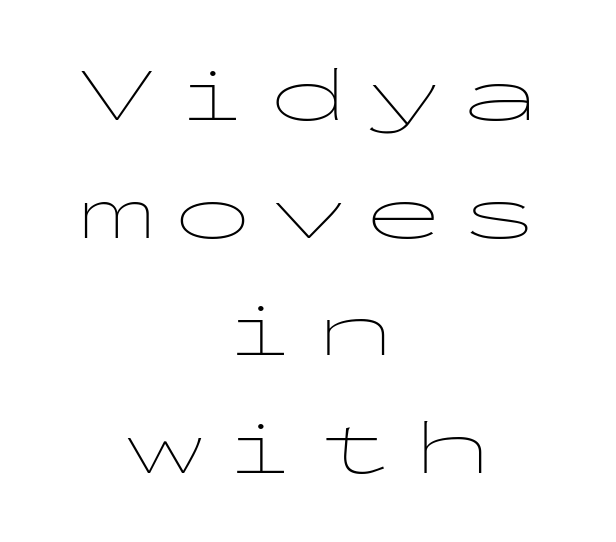
Q: Is the text bold? A: No.
Q: Is the text italic (slanted)? A: No, it is upright.
Q: Is the typeface a serif or a sans-serif typeface? A: Sans-serif.
Q: Is the text underlined? A: No.
Q: How is the paragraph aligned? A: Centered.
Q: Is the spacing between letters normal or unusually wide? A: Unusually wide.
Q: Is the spacing between lines tight, normal or loose? A: Normal.
Q: Width (condensed, normal, or wide)? A: Wide.
Q: Stroke contrast? A: Low.
Q: x-height? A: Medium.
Q: Monospaced? A: Yes.
